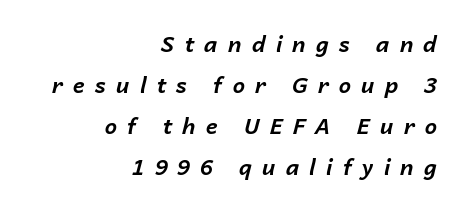
{"italic": "yes", "lean": "right", "slant_degrees": 14, "bold": "yes", "underline": "no", "align": "right", "line_spacing_ratio": 1.87, "letter_spacing": "wide", "letter_spacing_em": 0.46, "glyph_px": 22}
